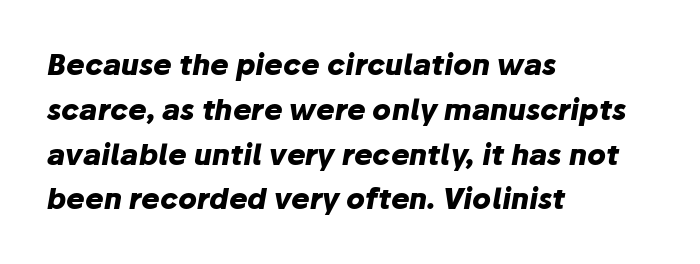
The image shows 28 px heavy type, italic (leaning right); set left-aligned, normal line spacing (1.6x), normal letter spacing, not underlined; low stroke contrast and a medium x-height.
